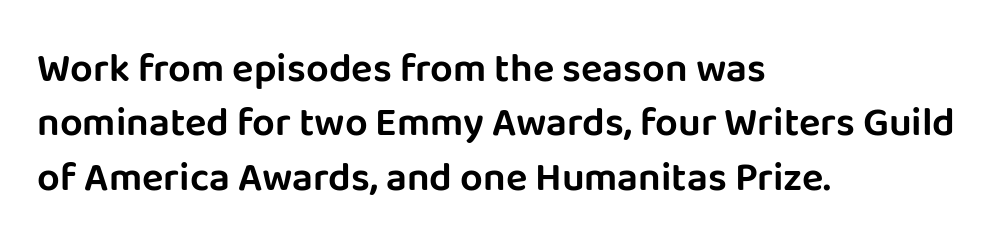
The image shows 40 px sans-serif type, upright; set left-aligned, normal line spacing (1.36x), normal letter spacing, not underlined; low stroke contrast and a large x-height.
